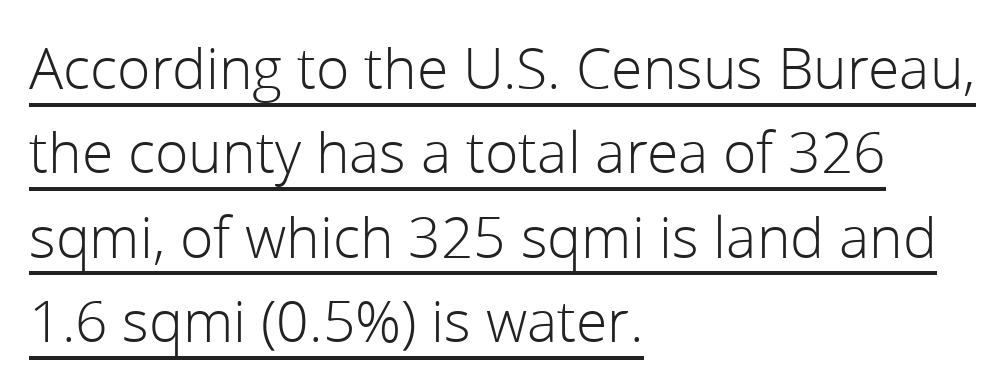
These lines are rendered in a variable-pitch font. Spacing between characters is what you'd get straight out of the box. Every word sits above its own underline. A roman cut, with each character standing at attention.
